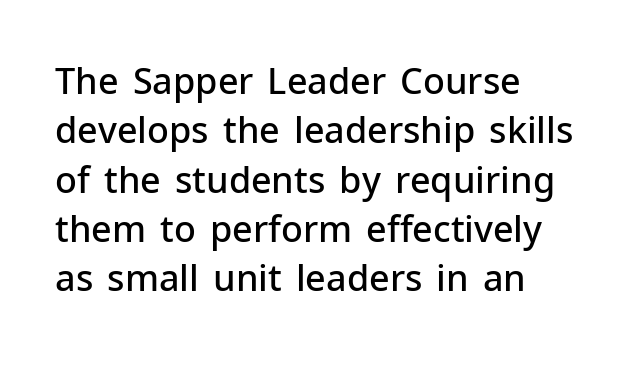
The vertical gap from one line to the next is medium. Is the type bold? Partly — it's a semibold, heavier than regular but not fully bold. Line starts are locked; line ends wander. Each letter keeps its own natural width here, so spacing adapts to shape.
